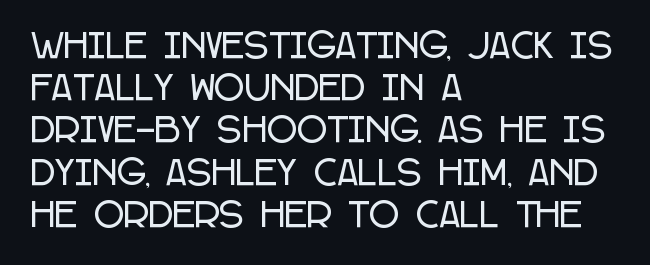
Q: Is the text italic (slanted)? A: No, it is upright.
Q: Is the typeface a serif or a sans-serif typeface? A: Sans-serif.
Q: Is the text underlined? A: No.
Q: How is the paragraph aligned? A: Left-aligned.
Q: Is the spacing between letters normal or unusually wide? A: Normal.
Q: Is the spacing between lines tight, normal or loose? A: Normal.
Q: Width (condensed, normal, or wide)? A: Condensed.
Q: Stroke contrast? A: Low.
Q: x-height? A: Large.
Q: Monospaced? A: No.
